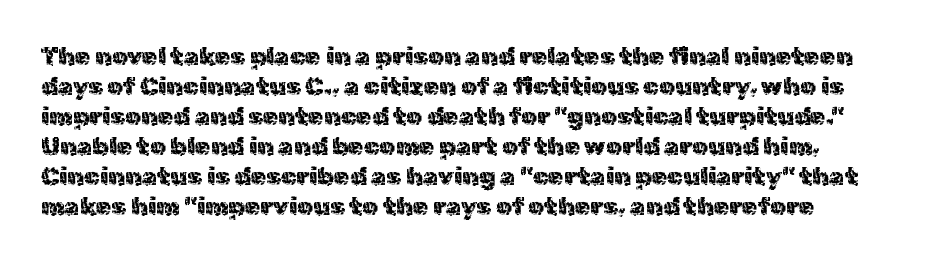
Q: Is the text italic (slanted)? A: No, it is upright.
Q: Is the text underlined? A: No.
Q: How is the paragraph aligned? A: Left-aligned.
Q: Is the spacing between letters normal or unusually wide? A: Normal.
